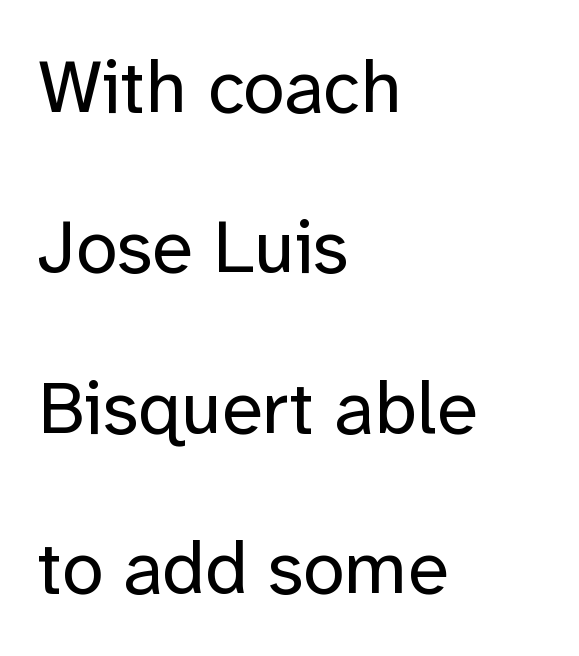
Q: Is the text bold? A: No.
Q: Is the text italic (slanted)? A: No, it is upright.
Q: Is the typeface a serif or a sans-serif typeface? A: Sans-serif.
Q: Is the text underlined? A: No.
Q: How is the paragraph aligned? A: Left-aligned.
Q: Is the spacing between letters normal or unusually wide? A: Normal.
Q: Is the spacing between lines tight, normal or loose? A: Loose.
Q: Width (condensed, normal, or wide)? A: Normal.
Q: Stroke contrast? A: Low.
Q: x-height? A: Medium.
Q: Monospaced? A: No.
